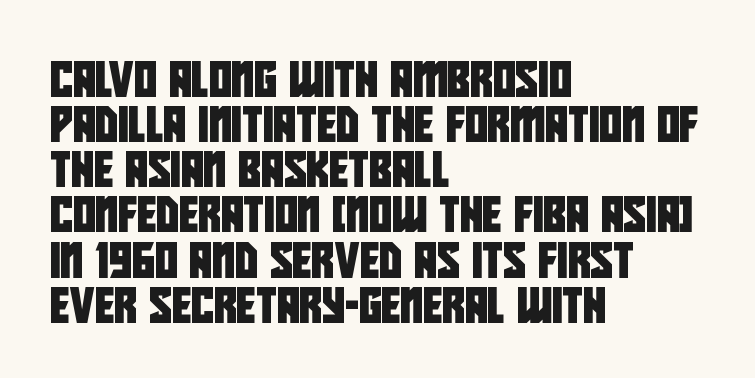
Q: Is the typeface a serif or a sans-serif typeface? A: Sans-serif.
Q: Is the text underlined? A: No.
Q: How is the paragraph aligned? A: Left-aligned.
Q: Is the spacing between letters normal or unusually wide? A: Normal.
Q: Is the spacing between lines tight, normal or loose? A: Normal.
Q: Width (condensed, normal, or wide)? A: Condensed.
Q: Stroke contrast? A: Low.
Q: x-height? A: Large.
Q: Monospaced? A: No.
